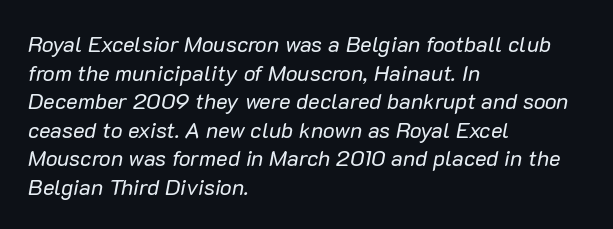
{"italic": "yes", "lean": "right", "slant_degrees": 10, "bold": "no", "underline": "no", "align": "left", "line_spacing": "normal", "line_spacing_ratio": 1.3, "letter_spacing": "normal", "letter_spacing_em": 0.0, "glyph_px": 22}
